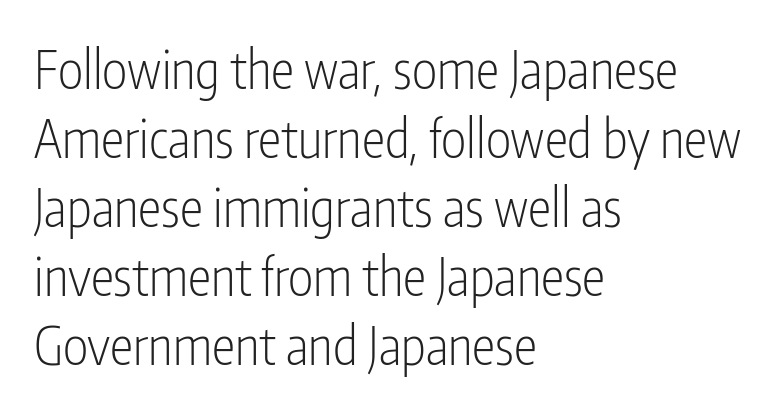
The image shows 53 px light, condensed sans-serif type, upright; set left-aligned, normal line spacing (1.3x), normal letter spacing, not underlined; low stroke contrast and a medium x-height.
